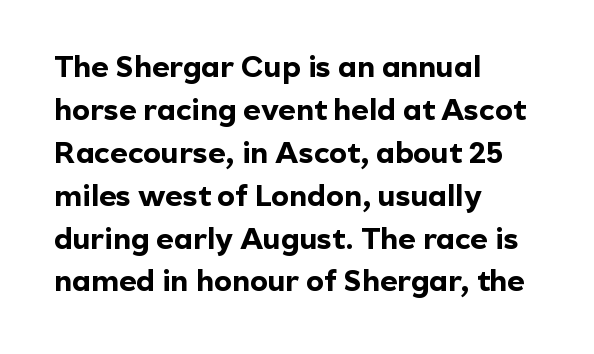
{"serif": "no", "italic": "no", "bold": "yes", "weight": "bold", "width": "normal", "x_height": "medium", "monospaced": "no", "underline": "no", "align": "left", "line_spacing": "normal", "line_spacing_ratio": 1.43, "letter_spacing": "normal", "letter_spacing_em": 0.0, "glyph_px": 30}
